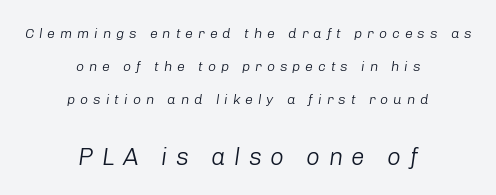
{"italic": "yes", "lean": "right", "slant_degrees": 8, "bold": "no", "underline": "no", "align": "center", "line_spacing": "loose", "line_spacing_ratio": 2.35, "letter_spacing": "wide", "letter_spacing_em": 0.35, "larger_block": "second", "size_ratio": 1.71, "glyph_px": 24}
